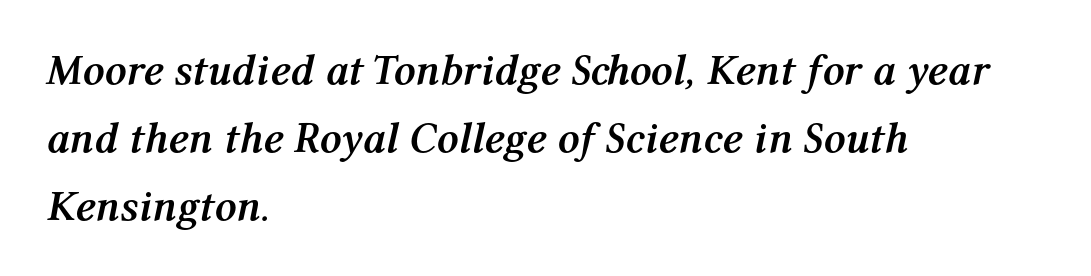
Q: Is the text bold? A: Yes.
Q: Is the text italic (slanted)? A: Yes, it leans right by about 12 degrees.
Q: Is the text underlined? A: No.
Q: How is the paragraph aligned? A: Left-aligned.
Q: Is the spacing between letters normal or unusually wide? A: Normal.
Q: Is the spacing between lines tight, normal or loose? A: Normal.
Q: Width (condensed, normal, or wide)? A: Normal.
Q: Stroke contrast? A: Medium.
Q: x-height? A: Medium.
Q: Monospaced? A: No.
